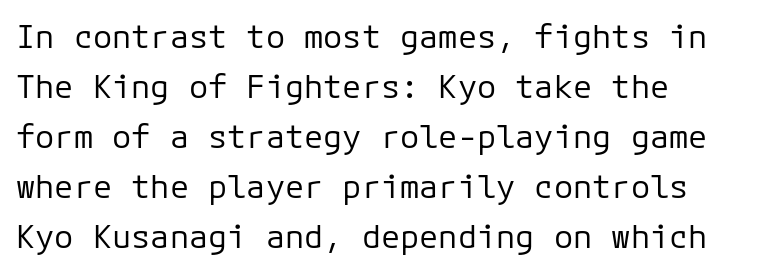
Q: Is the text bold? A: No.
Q: Is the text italic (slanted)? A: No, it is upright.
Q: Is the typeface a serif or a sans-serif typeface? A: Sans-serif.
Q: Is the text underlined? A: No.
Q: How is the paragraph aligned? A: Left-aligned.
Q: Is the spacing between letters normal or unusually wide? A: Normal.
Q: Is the spacing between lines tight, normal or loose? A: Normal.
Q: Width (condensed, normal, or wide)? A: Normal.
Q: Stroke contrast? A: Low.
Q: x-height? A: Medium.
